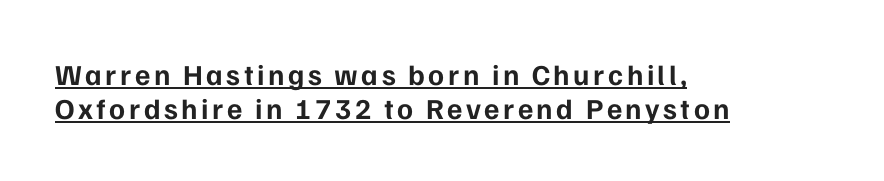
Q: Is the text bold? A: Yes.
Q: Is the text italic (slanted)? A: No, it is upright.
Q: Is the typeface a serif or a sans-serif typeface? A: Sans-serif.
Q: Is the text underlined? A: Yes.
Q: How is the paragraph aligned? A: Left-aligned.
Q: Width (condensed, normal, or wide)? A: Normal.
Q: Stroke contrast? A: Low.
Q: x-height? A: Medium.
Q: Monospaced? A: No.
